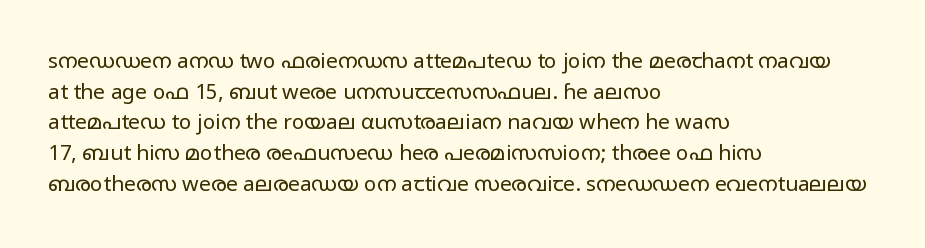
The strip under each line holds only bare page. The lines in this sample share a left origin and differ only in where they stop. The block of text has a typical density, with ordinary space between rows. A typesetter would call this zero additional tracking. Each stroke keeps to a modest, everyday thickness or less. Style check: upright.
